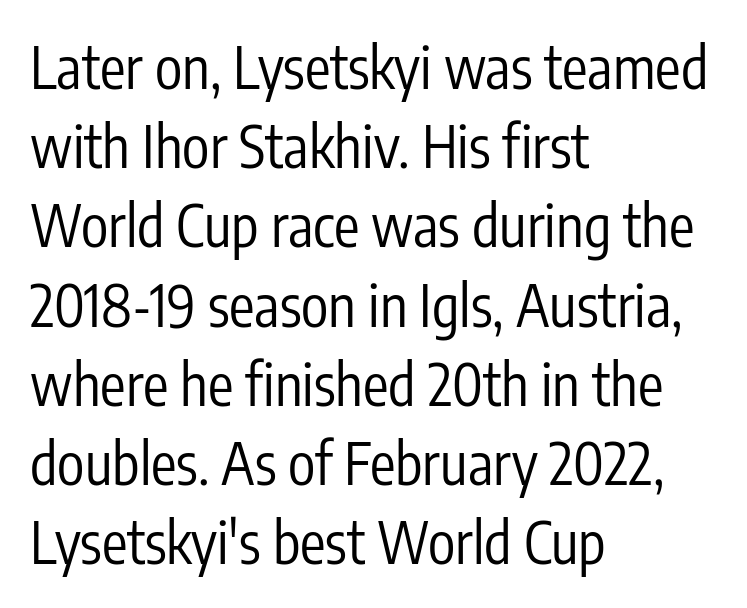
{"serif": "no", "italic": "no", "bold": "no", "weight": "regular", "width": "condensed", "stroke_contrast": "low", "x_height": "medium", "monospaced": "no", "underline": "no", "align": "left", "line_spacing": "normal", "line_spacing_ratio": 1.39, "letter_spacing": "normal", "letter_spacing_em": 0.0, "glyph_px": 57}
